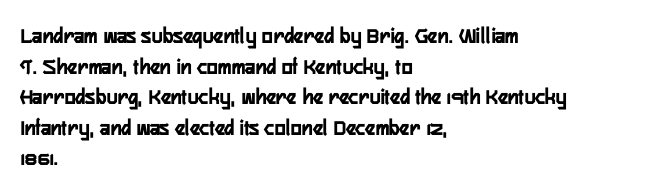
The image shows 23 px bold type, upright; set left-aligned, normal line spacing (1.33x), normal letter spacing, not underlined.
